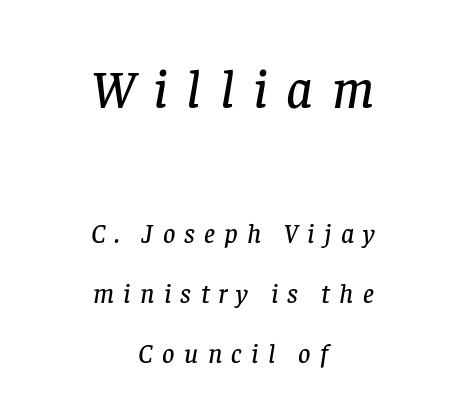
Q: Is the text italic (slanted)? A: Yes, it leans right by about 8 degrees.
Q: Is the typeface a serif or a sans-serif typeface? A: Serif.
Q: Is the text underlined? A: No.
Q: How is the paragraph aligned? A: Centered.
Q: Is the spacing between letters normal or unusually wide? A: Unusually wide.
Q: Is the spacing between lines tight, normal or loose? A: Loose.
Q: Which block of text is set in a larger size, the first (top) or the second (bottom)? A: The first (top) one.
Q: Width (condensed, normal, or wide)? A: Normal.
Q: Stroke contrast? A: Low.
Q: x-height? A: Large.
Q: Monospaced? A: No.
